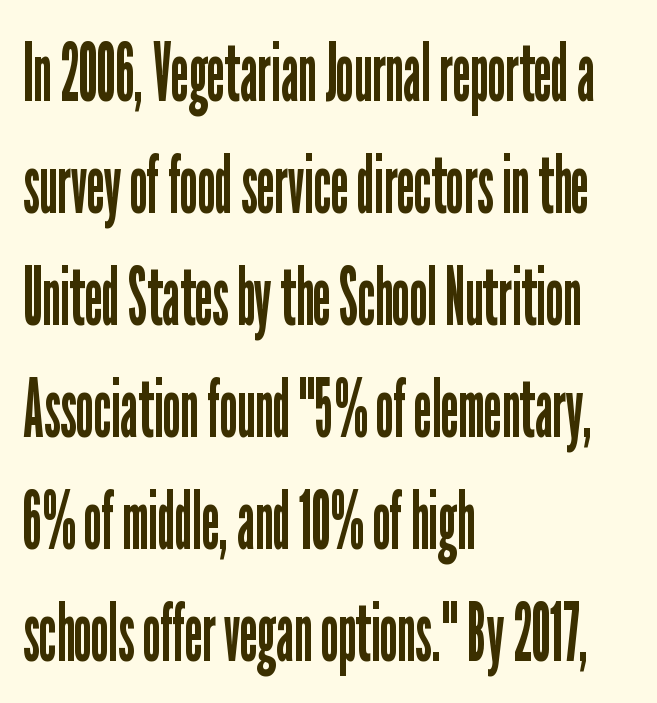
Descenders are the only things crossing below the line. The lines in this sample share a left origin and differ only in where they stop. The passage shown stacks its lines at a standard gap. Posture: straight, roman, zero tilt.
